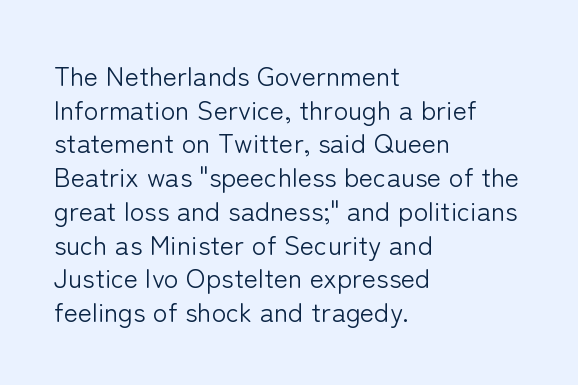
Q: Is the text bold? A: No.
Q: Is the text italic (slanted)? A: No, it is upright.
Q: Is the text underlined? A: No.
Q: How is the paragraph aligned? A: Left-aligned.
Q: Is the spacing between letters normal or unusually wide? A: Normal.
Q: Is the spacing between lines tight, normal or loose? A: Normal.
